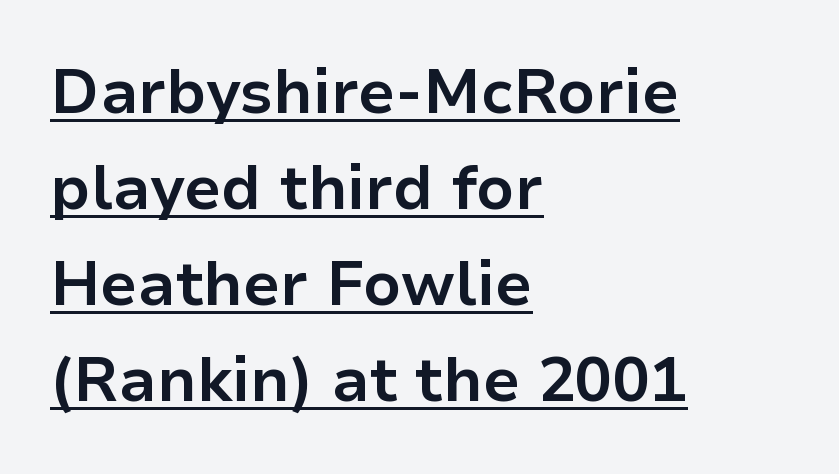
The image shows 62 px bold sans-serif type, upright; set left-aligned, normal line spacing (1.55x), normal letter spacing, underlined; low stroke contrast and a medium x-height.
